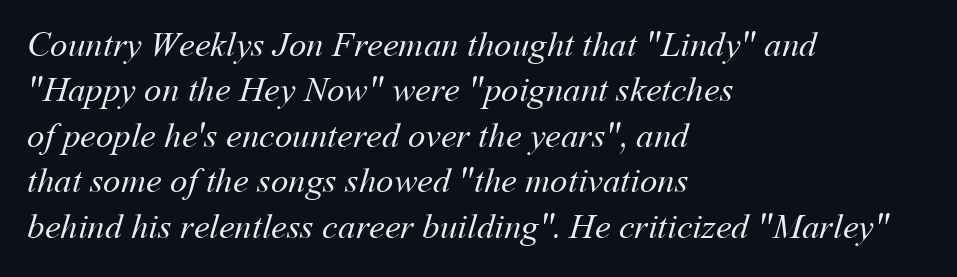
The image shows 35 px regular-weight type; set left-aligned, normal line spacing (1.3x), normal letter spacing, not underlined; medium stroke contrast and a medium x-height.
